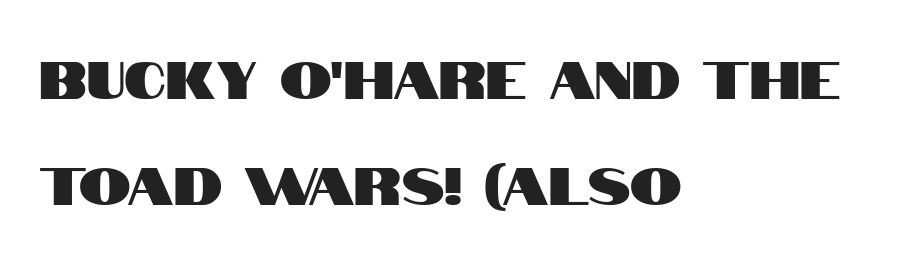
The type sits square on the baseline with zero lean. These lines are set flush left with a ragged right edge. Observe the ordinary spacing: letters are neighbours, not strangers. This sample trades compactness for vertical openness between lines.
